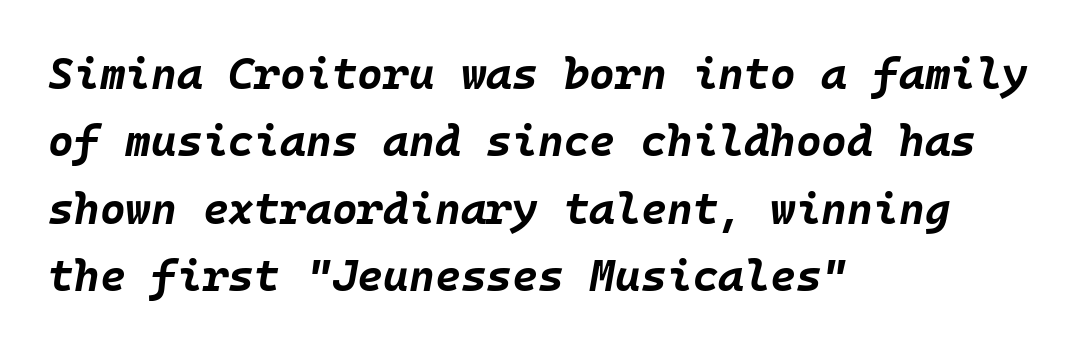
The image shows 44 px bold type, italic (leaning right); set left-aligned, normal line spacing (1.53x), normal letter spacing, not underlined; low stroke contrast and a large x-height.
